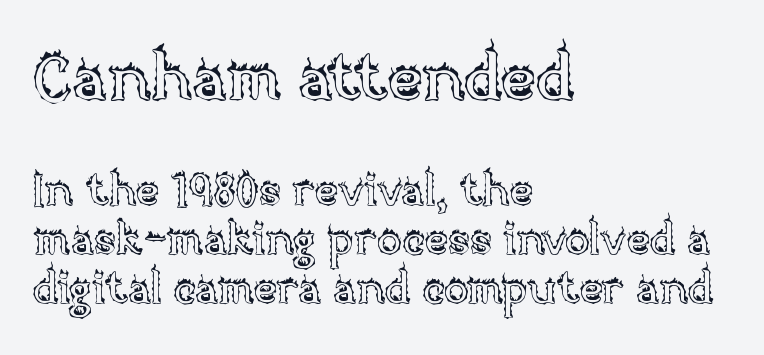
The image shows 67 px text type, upright; set left-aligned, tight line spacing (1.09x), normal letter spacing, not underlined; the first (top) block is 1.49x larger; a large x-height.
